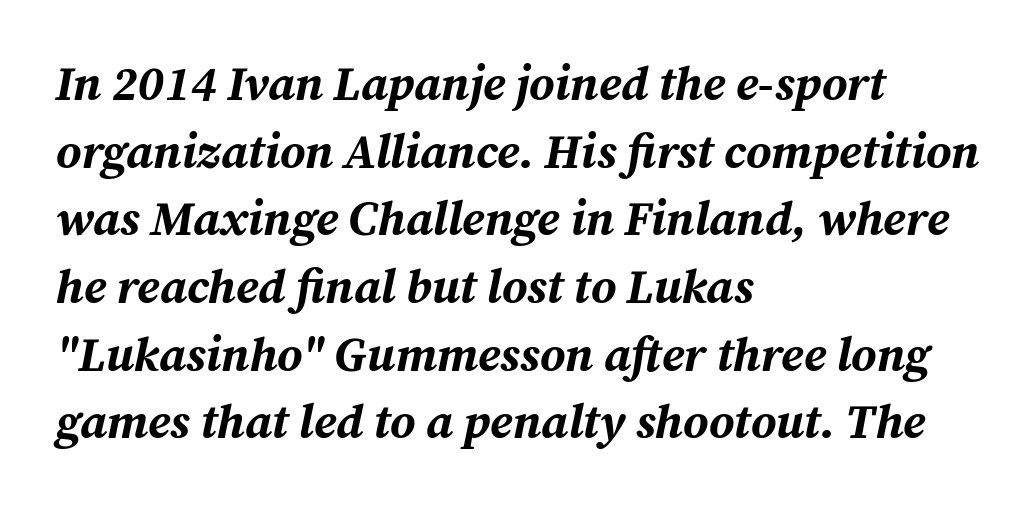
{"italic": "yes", "lean": "right", "slant_degrees": 12, "bold": "yes", "weight": "bold", "width": "normal", "stroke_contrast": "medium", "x_height": "medium", "monospaced": "no", "underline": "no", "align": "left", "line_spacing": "normal", "line_spacing_ratio": 1.41, "letter_spacing": "normal", "letter_spacing_em": 0.0, "glyph_px": 48}
